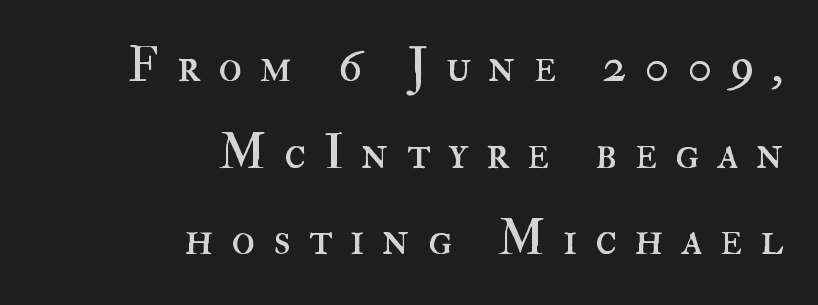
{"italic": "no", "bold": "no", "weight": "regular", "width": "normal", "stroke_contrast": "high", "x_height": "small", "monospaced": "no", "underline": "no", "align": "right", "line_spacing_ratio": 1.77, "letter_spacing": "wide", "letter_spacing_em": 0.36, "glyph_px": 49}
